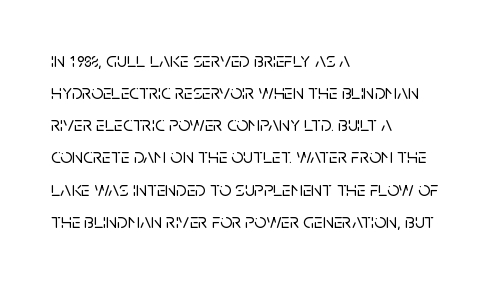
The image shows 21 px text type, upright; set left-aligned, normal line spacing (1.53x), normal letter spacing, not underlined.
